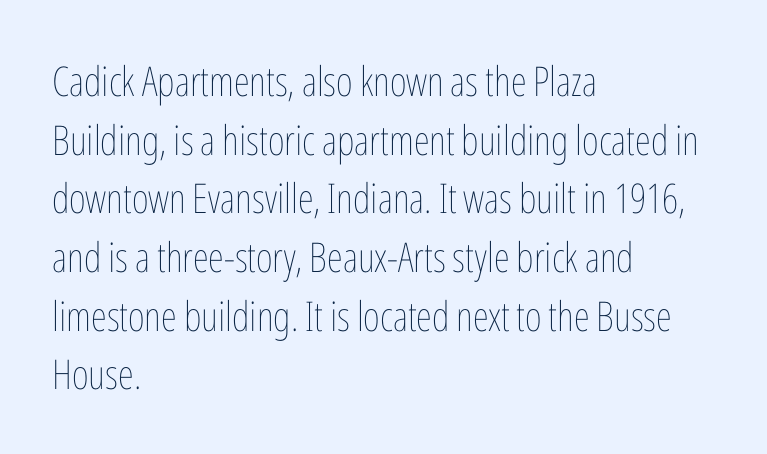
{"italic": "no", "bold": "no", "weight": "thin", "width": "condensed", "stroke_contrast": "low", "x_height": "medium", "monospaced": "no", "underline": "no", "align": "left", "line_spacing": "normal", "line_spacing_ratio": 1.43, "letter_spacing": "normal", "letter_spacing_em": 0.0, "glyph_px": 41}
